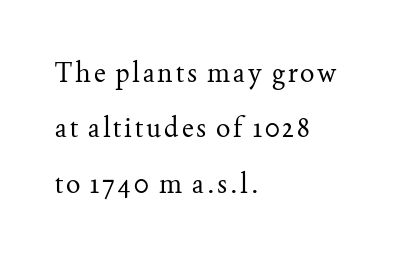
{"italic": "no", "bold": "no", "underline": "no", "align": "left", "line_spacing": "loose", "line_spacing_ratio": 2.05, "glyph_px": 27}
